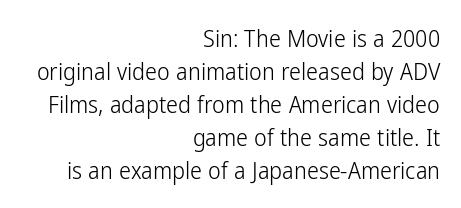
The image shows 24 px text type, upright; set right-aligned, normal line spacing (1.37x), normal letter spacing, not underlined.
